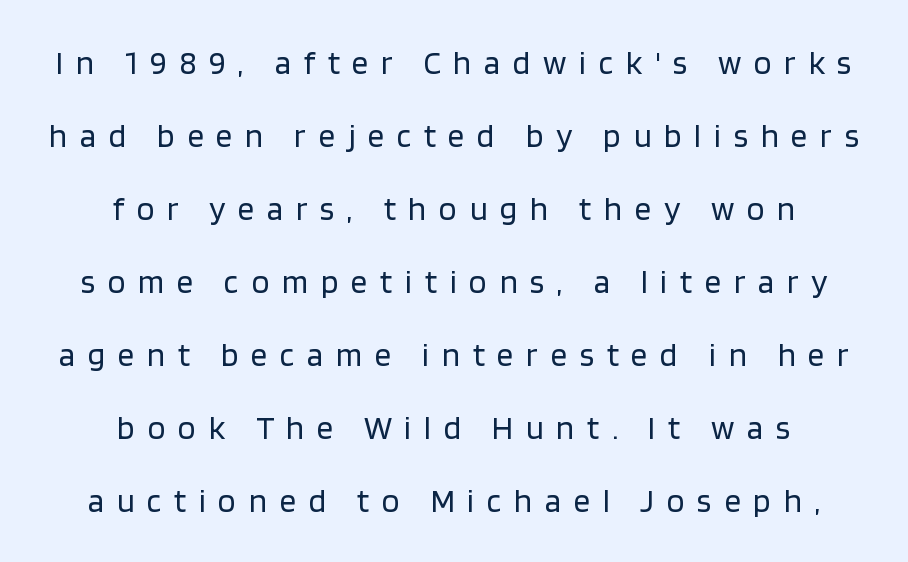
{"serif": "no", "italic": "no", "bold": "no", "weight": "regular", "width": "normal", "stroke_contrast": "low", "x_height": "large", "monospaced": "no", "underline": "no", "align": "center", "line_spacing": "loose", "line_spacing_ratio": 2.21, "letter_spacing": "wide", "letter_spacing_em": 0.38, "glyph_px": 33}
